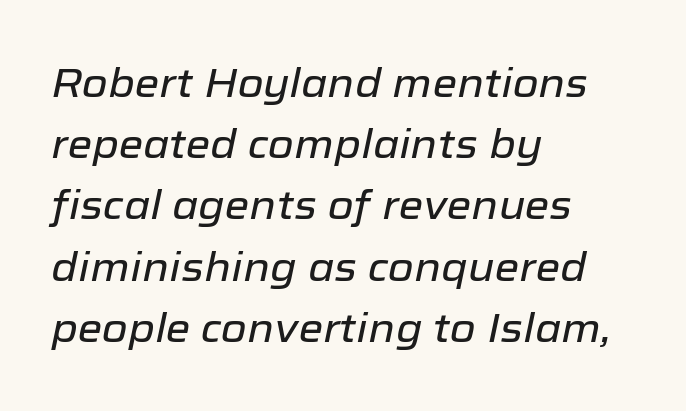
{"italic": "yes", "lean": "right", "slant_degrees": 12, "width": "normal", "stroke_contrast": "low", "x_height": "medium", "monospaced": "no", "underline": "no", "align": "left", "line_spacing": "normal", "line_spacing_ratio": 1.53, "letter_spacing": "normal", "letter_spacing_em": 0.0, "glyph_px": 40}
